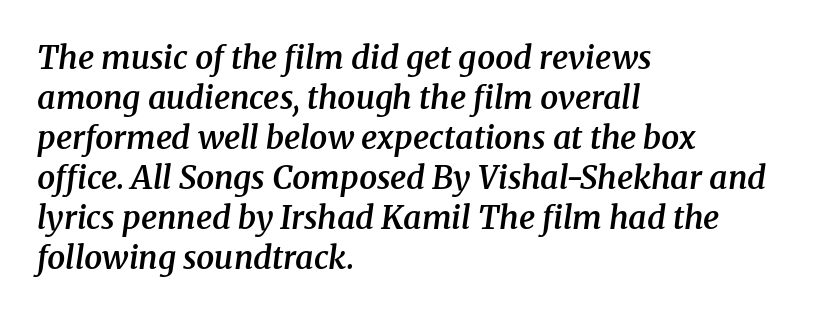
Q: Is the text bold? A: Semi-bold.
Q: Is the text italic (slanted)? A: Yes, it leans right by about 8 degrees.
Q: Is the typeface a serif or a sans-serif typeface? A: Serif.
Q: Is the text underlined? A: No.
Q: How is the paragraph aligned? A: Left-aligned.
Q: Is the spacing between letters normal or unusually wide? A: Normal.
Q: Is the spacing between lines tight, normal or loose? A: Normal.
Q: Width (condensed, normal, or wide)? A: Normal.
Q: Stroke contrast? A: Medium.
Q: x-height? A: Medium.
Q: Monospaced? A: No.
